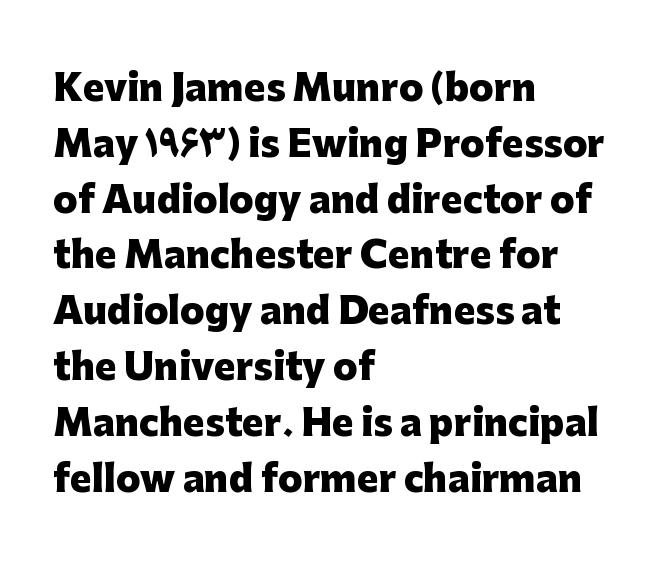
{"serif": "no", "italic": "no", "bold": "yes", "weight": "heavy", "width": "normal", "stroke_contrast": "low", "x_height": "medium", "monospaced": "no", "underline": "no", "align": "left", "line_spacing": "normal", "line_spacing_ratio": 1.55, "letter_spacing": "normal", "letter_spacing_em": 0.0, "glyph_px": 36}
